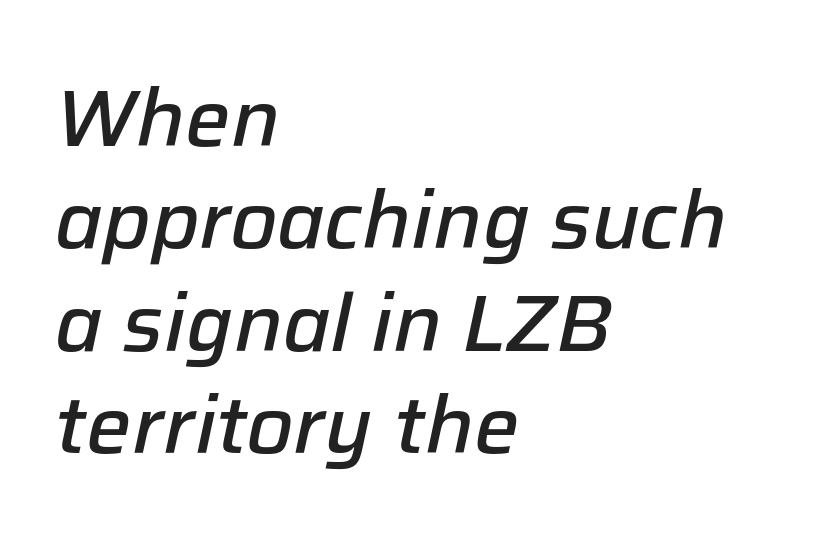
Beneath every word, the page is bare. These lines carry some extra weight — a demibold, not a full bold. The space between consecutive lines is moderate. Proportional: the letters do not fall into vertical columns. In terms of posture, this sample is oblique.
